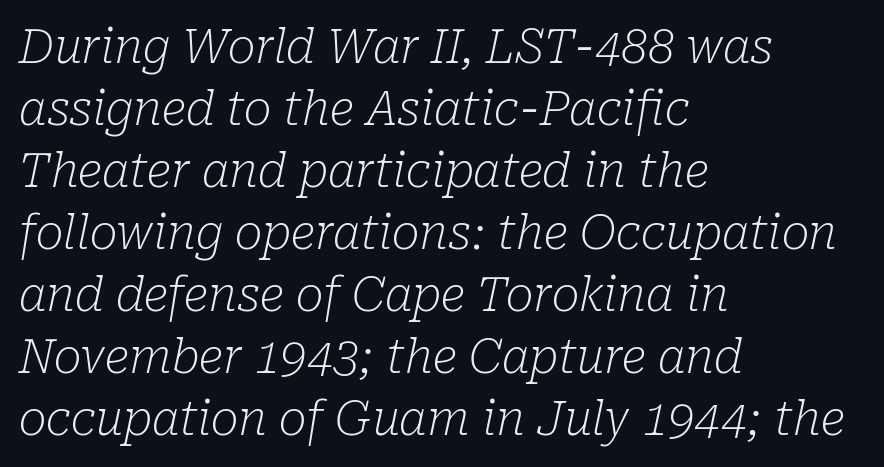
No extra ink here — the face is not bold. Words appear dense and cohesive because spacing is normal. Style check: oblique. The passage shown is not underscored anywhere. This is serif lettering, the kind often seen in printed books.
